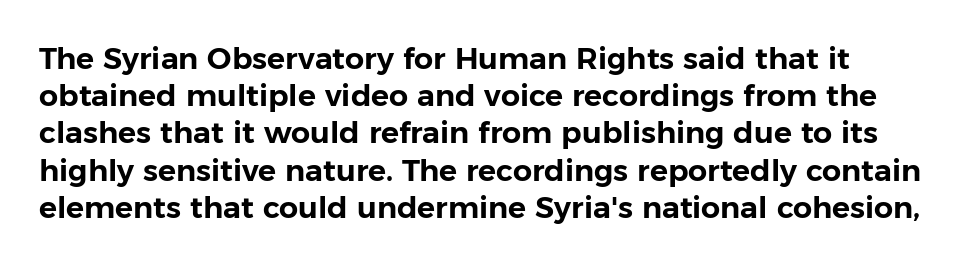
{"serif": "no", "italic": "no", "width": "normal", "stroke_contrast": "low", "x_height": "medium", "monospaced": "no", "underline": "no", "align": "left", "line_spacing_ratio": 1.24, "letter_spacing": "normal", "letter_spacing_em": 0.0, "glyph_px": 30}
